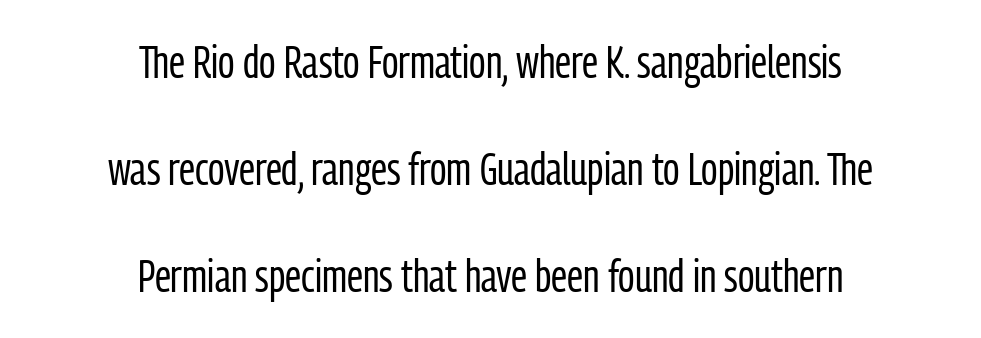
{"serif": "no", "italic": "no", "bold": "no", "weight": "regular", "width": "condensed", "stroke_contrast": "low", "x_height": "medium", "monospaced": "no", "underline": "no", "align": "center", "line_spacing": "loose", "line_spacing_ratio": 2.38, "letter_spacing": "normal", "letter_spacing_em": 0.0, "glyph_px": 45}
